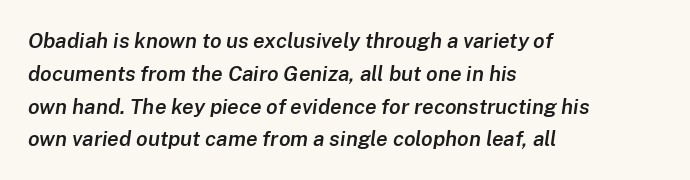
The image shows 21 px text type, italic (leaning right); set left-aligned, normal line spacing (1.56x), normal letter spacing, not underlined.
